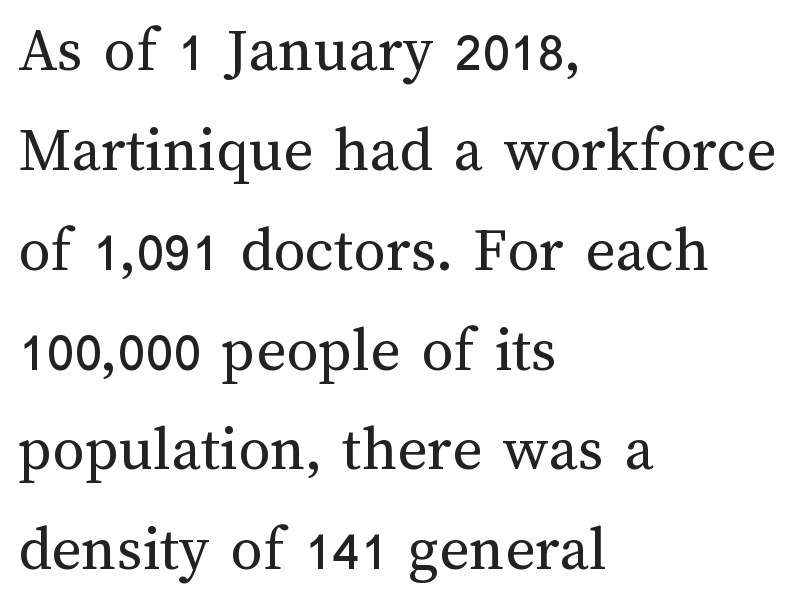
{"italic": "no", "bold": "no", "weight": "regular", "width": "normal", "stroke_contrast": "medium", "x_height": "medium", "monospaced": "no", "underline": "no", "align": "left", "line_spacing": "normal", "line_spacing_ratio": 1.56, "letter_spacing": "normal", "letter_spacing_em": 0.0, "glyph_px": 64}
